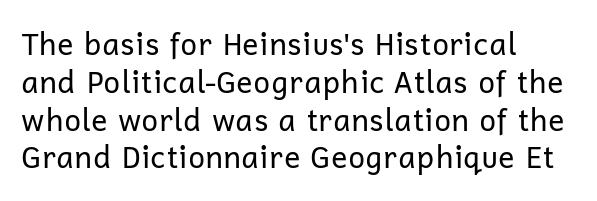
The image shows 30 px regular-weight sans-serif type, upright; set left-aligned, normal line spacing (1.26x), normal letter spacing, not underlined; low stroke contrast and a medium x-height.
